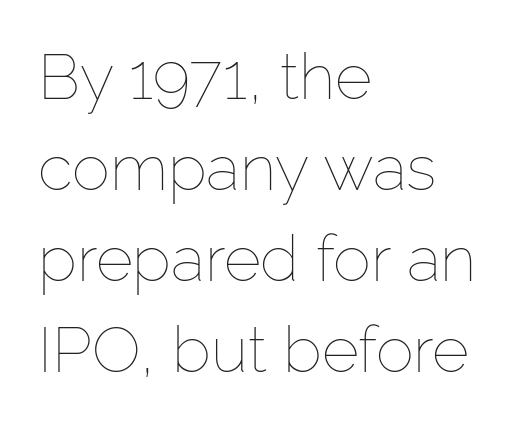
Q: Is the text bold? A: No.
Q: Is the text italic (slanted)? A: No, it is upright.
Q: Is the text underlined? A: No.
Q: How is the paragraph aligned? A: Left-aligned.
Q: Is the spacing between letters normal or unusually wide? A: Normal.
Q: Is the spacing between lines tight, normal or loose? A: Normal.
Q: Width (condensed, normal, or wide)? A: Normal.
Q: Stroke contrast? A: Low.
Q: x-height? A: Medium.
Q: Monospaced? A: No.
